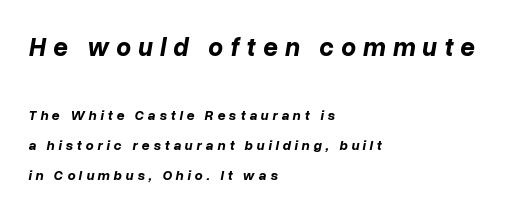
The image shows 26 px bold type, italic (leaning right); set left-aligned, loose line spacing (2.15x), unusually wide letter spacing (+0.27 em), not underlined; the first (top) block is 1.86x larger.
